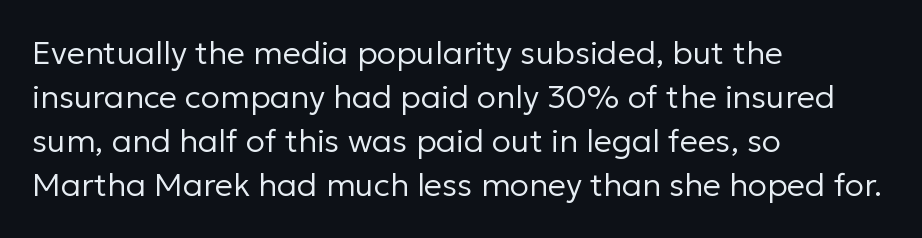
The image shows 32 px regular-weight sans-serif type, upright; set left-aligned, normal line spacing (1.38x), normal letter spacing, not underlined; low stroke contrast and a medium x-height.
